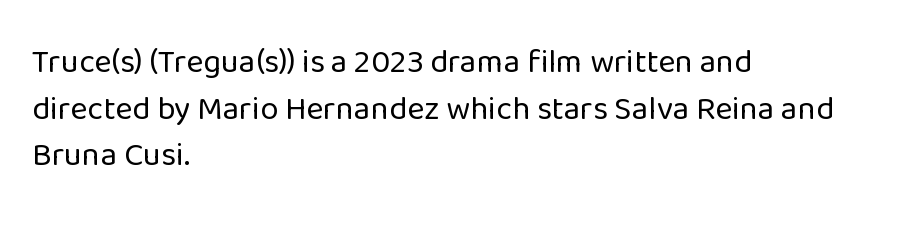
{"serif": "no", "italic": "no", "bold": "no", "weight": "regular", "width": "normal", "stroke_contrast": "low", "x_height": "medium", "monospaced": "no", "underline": "no", "align": "left", "line_spacing": "normal", "line_spacing_ratio": 1.41, "letter_spacing": "normal", "letter_spacing_em": 0.0, "glyph_px": 33}
